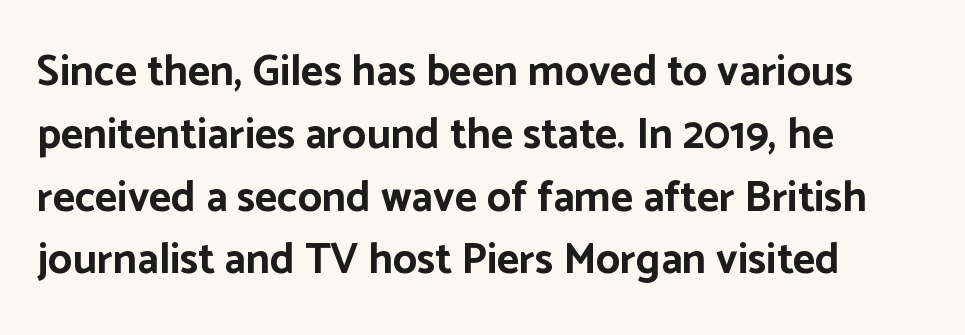
{"serif": "no", "italic": "no", "bold": "yes", "weight": "bold", "width": "normal", "stroke_contrast": "low", "x_height": "medium", "monospaced": "no", "underline": "no", "align": "left", "line_spacing": "normal", "line_spacing_ratio": 1.46, "letter_spacing": "normal", "letter_spacing_em": 0.0, "glyph_px": 43}
